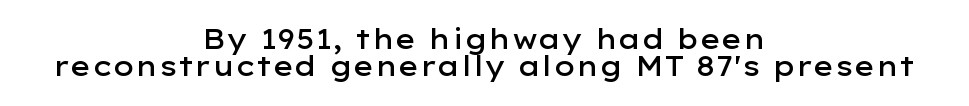
Q: Is the text bold? A: Semi-bold.
Q: Is the text italic (slanted)? A: No, it is upright.
Q: Is the text underlined? A: No.
Q: How is the paragraph aligned? A: Centered.
Q: Is the spacing between letters normal or unusually wide? A: Normal.
Q: Is the spacing between lines tight, normal or loose? A: Tight.
